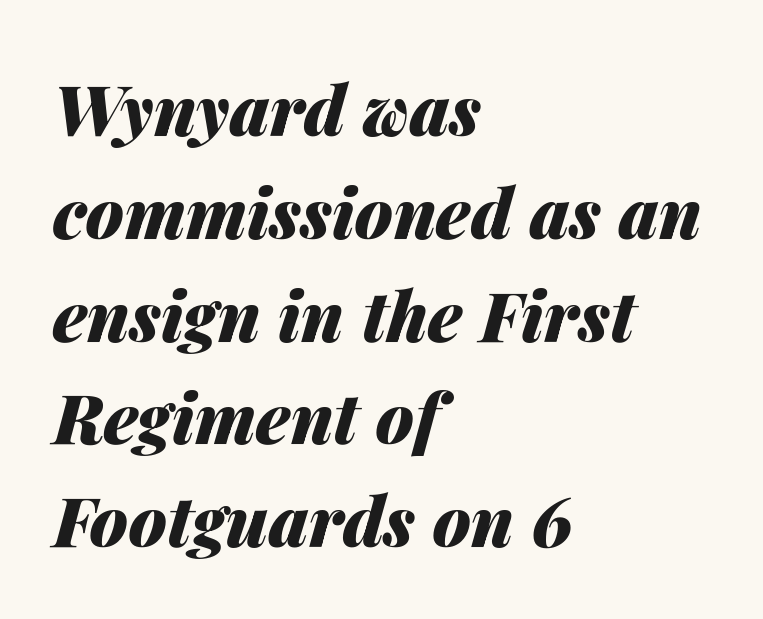
The image shows 69 px heavy type, italic (leaning right); set left-aligned, normal line spacing (1.49x), normal letter spacing, not underlined; medium stroke contrast and a medium x-height.
